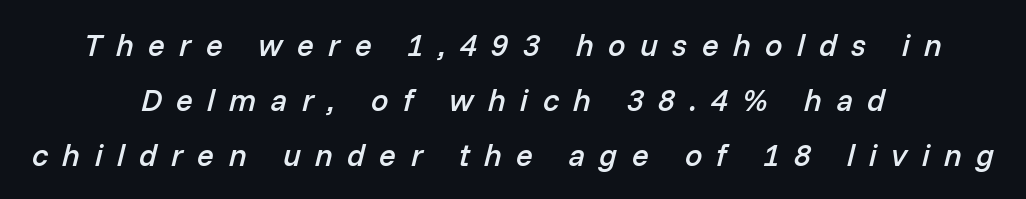
Q: Is the text bold? A: Semi-bold.
Q: Is the text italic (slanted)? A: Yes, it leans right by about 14 degrees.
Q: Is the text underlined? A: No.
Q: How is the paragraph aligned? A: Centered.
Q: Is the spacing between letters normal or unusually wide? A: Unusually wide.
Q: Width (condensed, normal, or wide)? A: Normal.
Q: Stroke contrast? A: Low.
Q: x-height? A: Medium.
Q: Monospaced? A: No.
